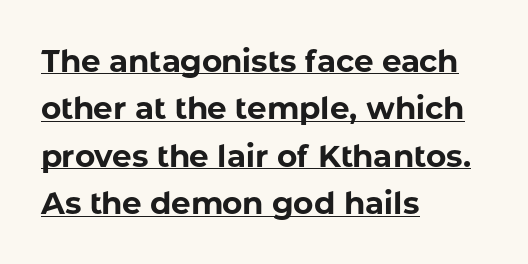
{"serif": "no", "italic": "no", "bold": "yes", "weight": "bold", "width": "normal", "stroke_contrast": "low", "x_height": "medium", "monospaced": "no", "underline": "yes", "align": "left", "line_spacing": "normal", "line_spacing_ratio": 1.53, "letter_spacing": "normal", "letter_spacing_em": 0.0, "glyph_px": 31}
